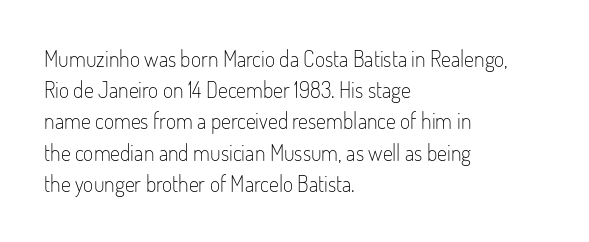
The image shows 22 px text type, upright; set left-aligned, normal line spacing (1.42x), normal letter spacing, not underlined.
